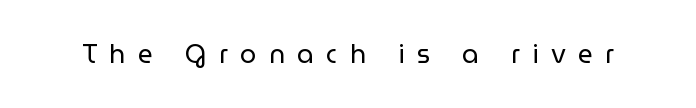
The image shows 26 px text type, upright; set unusually wide letter spacing (+0.48 em), not underlined.
